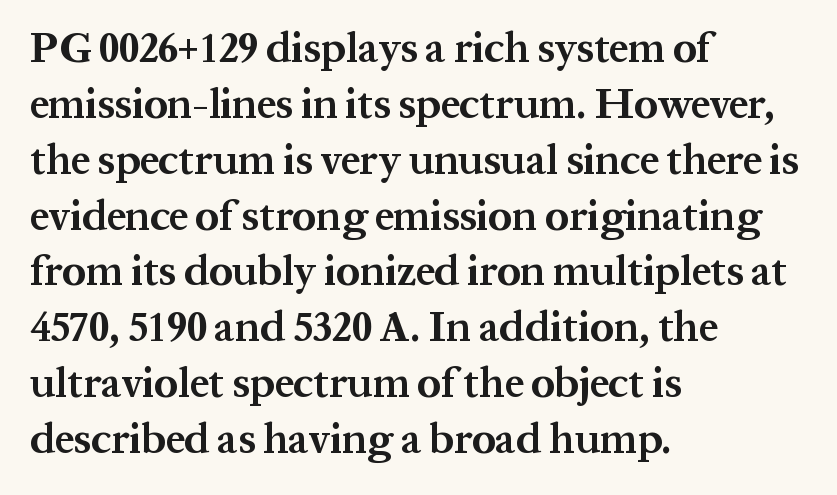
The image shows 42 px bold serif type, upright; set left-aligned, normal line spacing (1.33x), normal letter spacing, not underlined; medium stroke contrast and a medium x-height.
